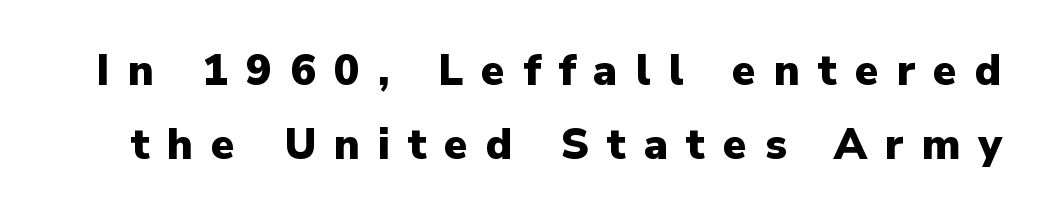
Q: Is the text bold? A: Yes.
Q: Is the text italic (slanted)? A: No, it is upright.
Q: Is the typeface a serif or a sans-serif typeface? A: Sans-serif.
Q: Is the text underlined? A: No.
Q: Is the spacing between letters normal or unusually wide? A: Unusually wide.
Q: Width (condensed, normal, or wide)? A: Normal.
Q: Stroke contrast? A: Low.
Q: x-height? A: Medium.
Q: Monospaced? A: No.
